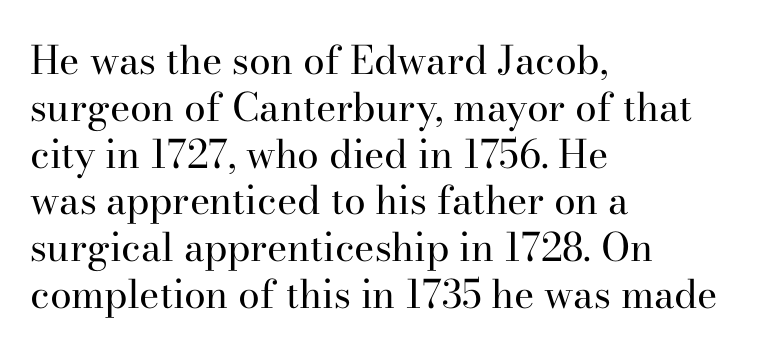
Characters follow at the spacing the type designer built in. Bare-footed words on every line. Serif or sans? Serif — the stroke terminals have little feet. Horizontal alignment here is leftward, the default for most running prose.
